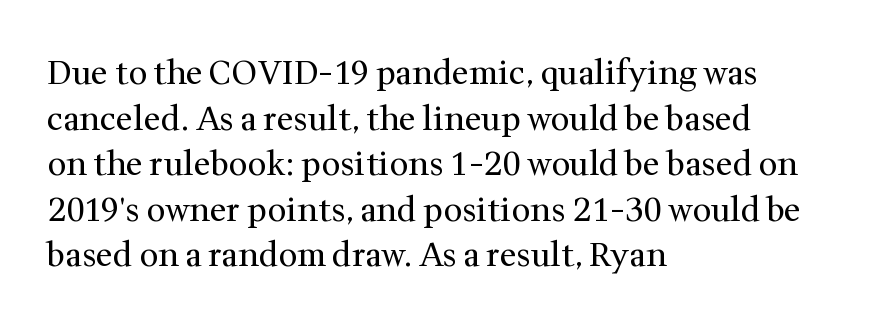
Q: Is the text bold? A: No.
Q: Is the text italic (slanted)? A: No, it is upright.
Q: Is the typeface a serif or a sans-serif typeface? A: Serif.
Q: Is the text underlined? A: No.
Q: How is the paragraph aligned? A: Left-aligned.
Q: Is the spacing between letters normal or unusually wide? A: Normal.
Q: Is the spacing between lines tight, normal or loose? A: Normal.
Q: Width (condensed, normal, or wide)? A: Normal.
Q: Stroke contrast? A: Medium.
Q: x-height? A: Medium.
Q: Monospaced? A: No.
